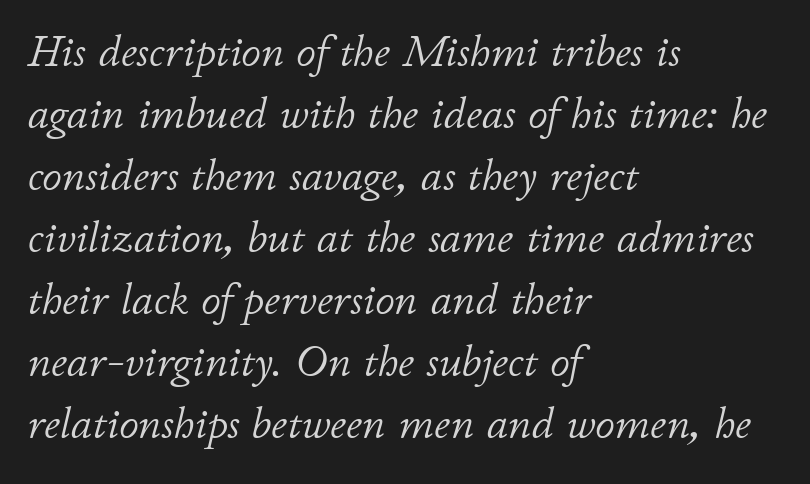
The image shows 44 px light type, italic (leaning right); set left-aligned, normal line spacing (1.41x), normal letter spacing, not underlined; low stroke contrast and a small x-height.
